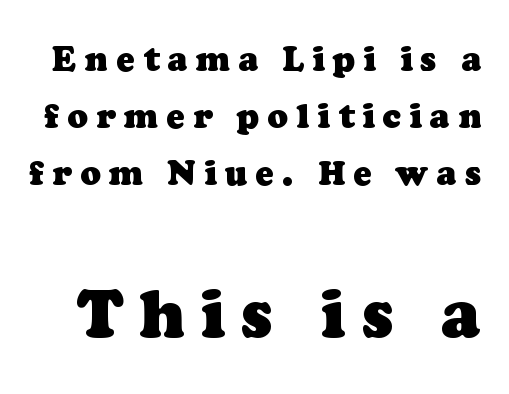
Q: Is the text bold? A: Yes.
Q: Is the typeface a serif or a sans-serif typeface? A: Serif.
Q: Is the text underlined? A: No.
Q: Is the spacing between letters normal or unusually wide? A: Unusually wide.
Q: Is the spacing between lines tight, normal or loose? A: Normal.
Q: Which block of text is set in a larger size, the first (top) or the second (bottom)? A: The second (bottom) one.
Q: Width (condensed, normal, or wide)? A: Normal.
Q: Stroke contrast? A: Low.
Q: x-height? A: Medium.
Q: Monospaced? A: No.
